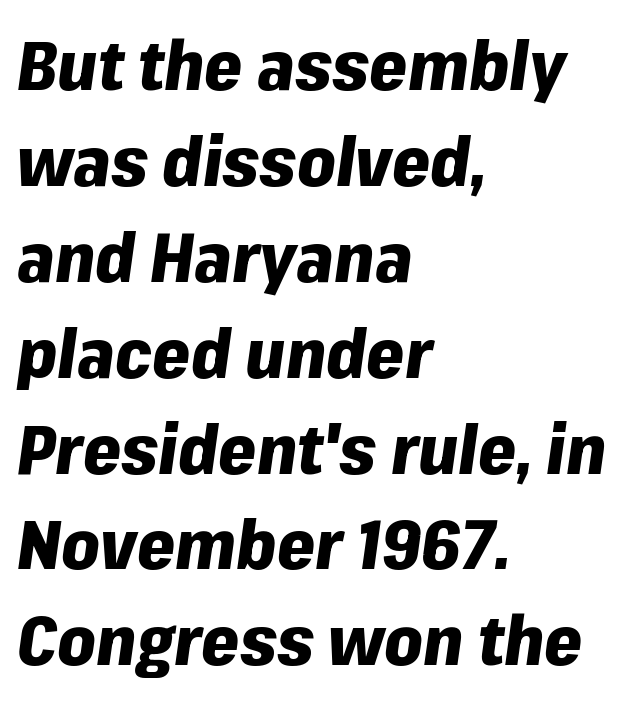
The image shows 68 px heavy type, italic (leaning right); set left-aligned, normal line spacing (1.41x), normal letter spacing, not underlined; low stroke contrast and a medium x-height.
